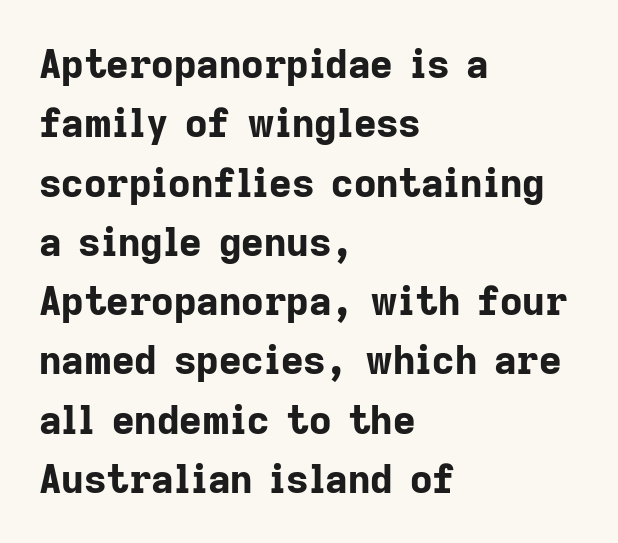
Q: Is the text bold? A: Yes.
Q: Is the text italic (slanted)? A: No, it is upright.
Q: Is the typeface a serif or a sans-serif typeface? A: Sans-serif.
Q: Is the text underlined? A: No.
Q: How is the paragraph aligned? A: Left-aligned.
Q: Is the spacing between letters normal or unusually wide? A: Normal.
Q: Is the spacing between lines tight, normal or loose? A: Normal.
Q: Width (condensed, normal, or wide)? A: Normal.
Q: Stroke contrast? A: Low.
Q: x-height? A: Medium.
Q: Monospaced? A: No.
